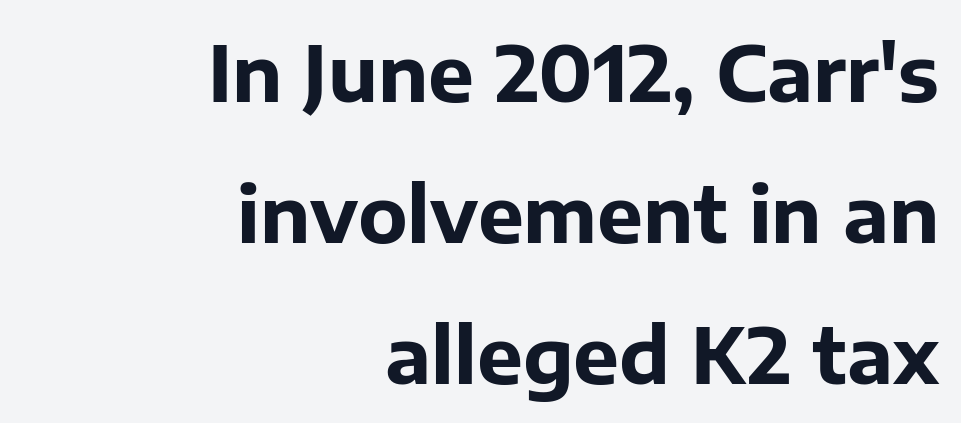
Clear beneath every line of the passage. The passage is arranged like a letterhead date or caption credit — flush right. You can tell it's not italic because the verticals are truly vertical. You could call the tracking neutral — neither tight nor loose. The font is running at its bold setting. What kind of face is this? One without serifs — a sans.
